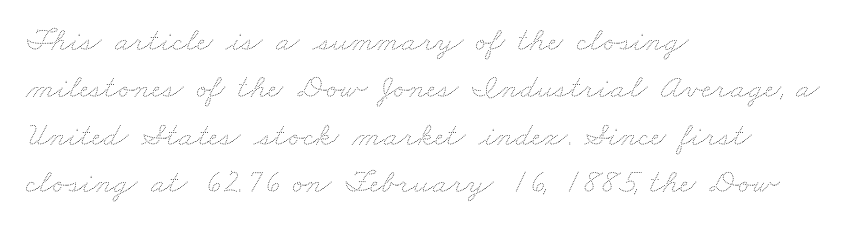
The image shows 34 px thin, wide type; set left-aligned, normal line spacing (1.39x), normal letter spacing, not underlined; medium stroke contrast and a small x-height.
